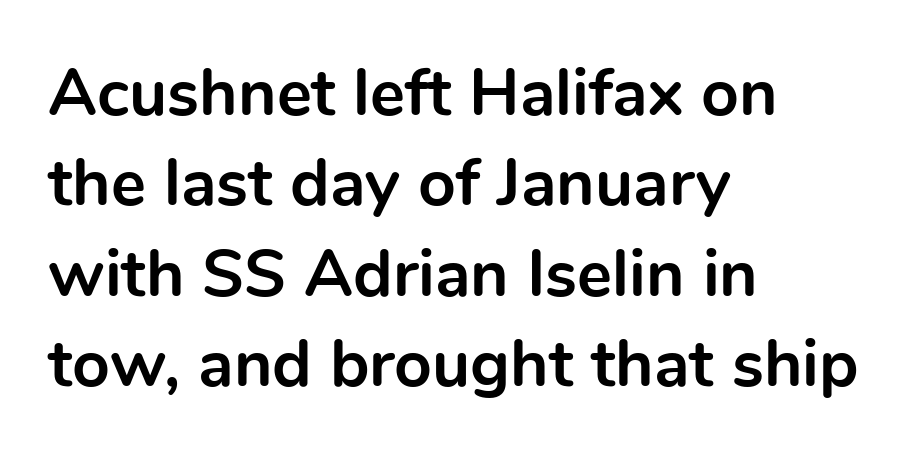
{"serif": "no", "italic": "no", "bold": "yes", "weight": "bold", "width": "normal", "x_height": "medium", "monospaced": "no", "underline": "no", "align": "left", "line_spacing": "normal", "line_spacing_ratio": 1.37, "letter_spacing": "normal", "letter_spacing_em": 0.0, "glyph_px": 66}
